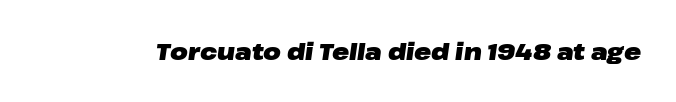
You'd pick this weight for a headline — it's a proper bold. This sample uses plain, unmodified letter spacing. The area under the type is left untouched. Style check: oblique.
